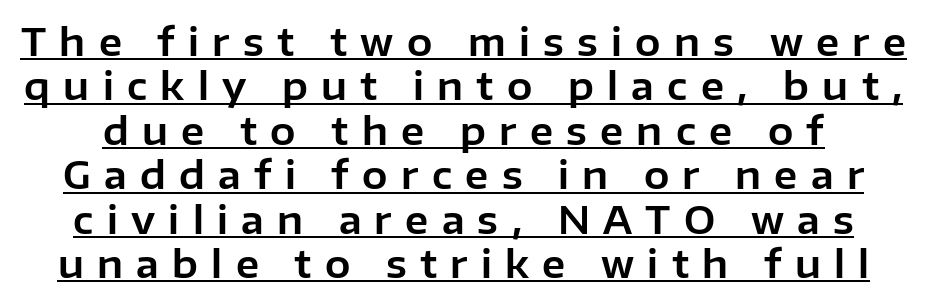
Q: Is the text italic (slanted)? A: No, it is upright.
Q: Is the typeface a serif or a sans-serif typeface? A: Sans-serif.
Q: Is the text underlined? A: Yes.
Q: Is the spacing between letters normal or unusually wide? A: Unusually wide.
Q: Width (condensed, normal, or wide)? A: Normal.
Q: Stroke contrast? A: Low.
Q: x-height? A: Medium.
Q: Monospaced? A: No.
